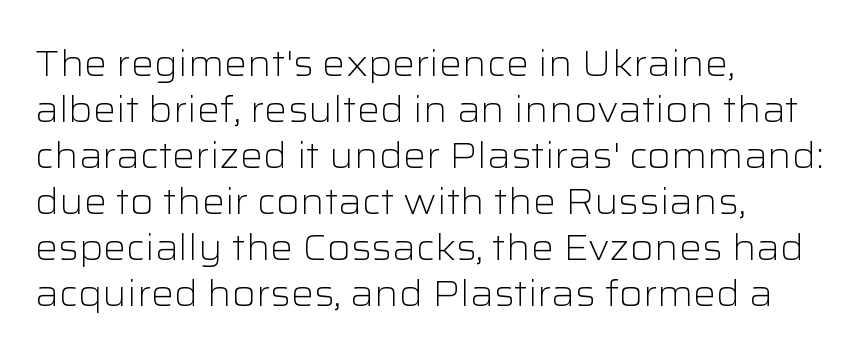
Q: Is the text bold? A: No.
Q: Is the text italic (slanted)? A: No, it is upright.
Q: Is the typeface a serif or a sans-serif typeface? A: Sans-serif.
Q: Is the text underlined? A: No.
Q: How is the paragraph aligned? A: Left-aligned.
Q: Is the spacing between letters normal or unusually wide? A: Normal.
Q: Is the spacing between lines tight, normal or loose? A: Normal.
Q: Width (condensed, normal, or wide)? A: Wide.
Q: Stroke contrast? A: Low.
Q: x-height? A: Medium.
Q: Monospaced? A: No.
